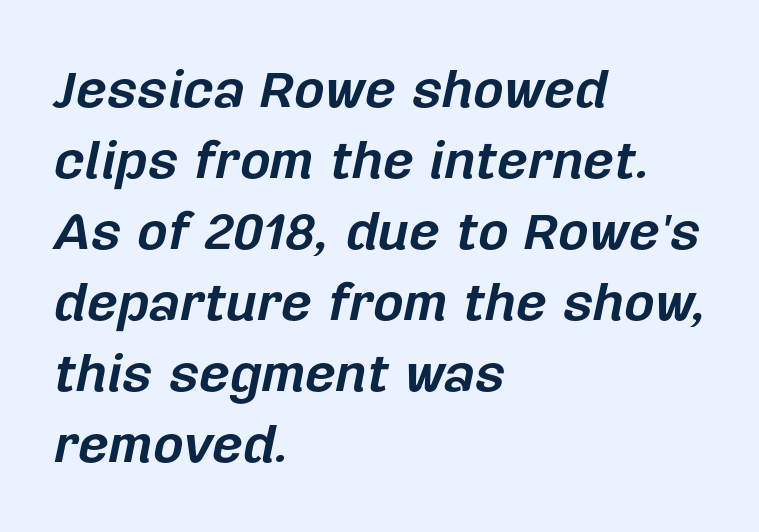
Think of a printed novel: that variable character pitch is what you see here. Lines of text with bare space underneath. Casual observation: everything's shoved over to the left. The typesetting leans heavy: a genuine bold.
